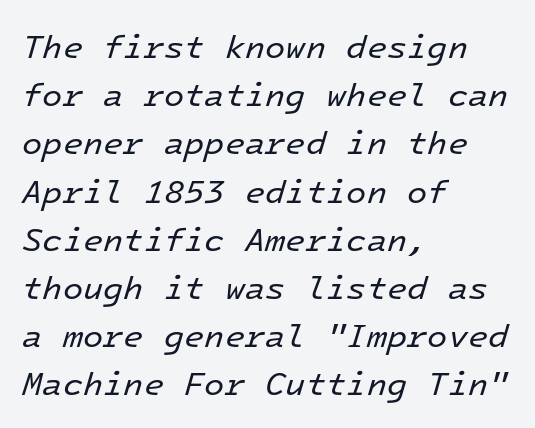
Q: Is the text bold? A: No.
Q: Is the text italic (slanted)? A: Yes, it leans right by about 16 degrees.
Q: Is the text underlined? A: No.
Q: How is the paragraph aligned? A: Left-aligned.
Q: Is the spacing between letters normal or unusually wide? A: Normal.
Q: Is the spacing between lines tight, normal or loose? A: Normal.
Q: Width (condensed, normal, or wide)? A: Normal.
Q: Stroke contrast? A: Low.
Q: x-height? A: Medium.
Q: Monospaced? A: Yes.
